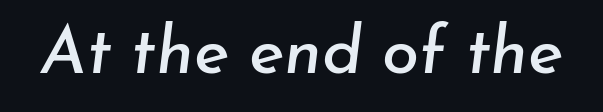
{"italic": "yes", "lean": "right", "slant_degrees": 7, "width": "normal", "stroke_contrast": "low", "x_height": "small", "monospaced": "no", "underline": "no", "letter_spacing": "normal", "letter_spacing_em": 0.0, "glyph_px": 67}
